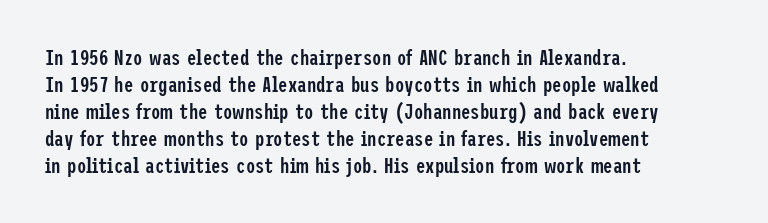
Posture: upright roman. Glance below the letters and you will spot only blank space. Its strokes are somewhat broadened, the hallmark of semibold type. Typeset ragged right — the left edge is the straight one.
